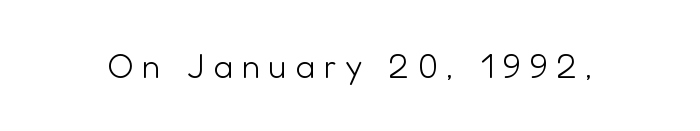
Letter spacing: wide. The letters stand straight up with perfectly vertical stems. Each row of text sits above clean, open space. Grotesque or geometric, the face here clearly has no serifs. The face used here is proportionally spaced, like ordinary book or web type.
